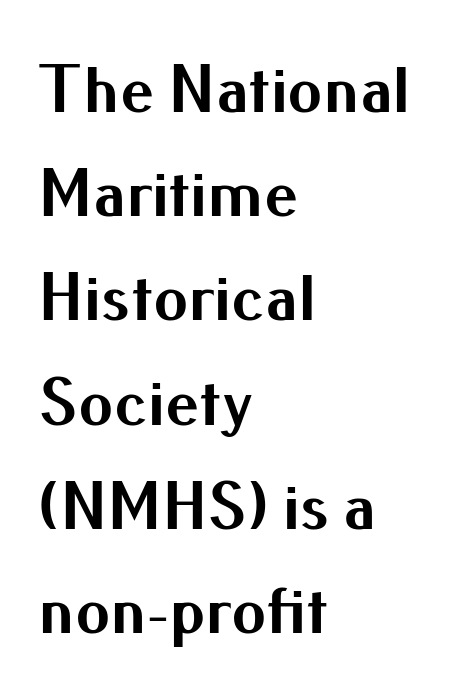
The image shows 69 px bold sans-serif type, upright; set left-aligned, normal line spacing (1.51x), normal letter spacing, not underlined; medium stroke contrast and a small x-height.
